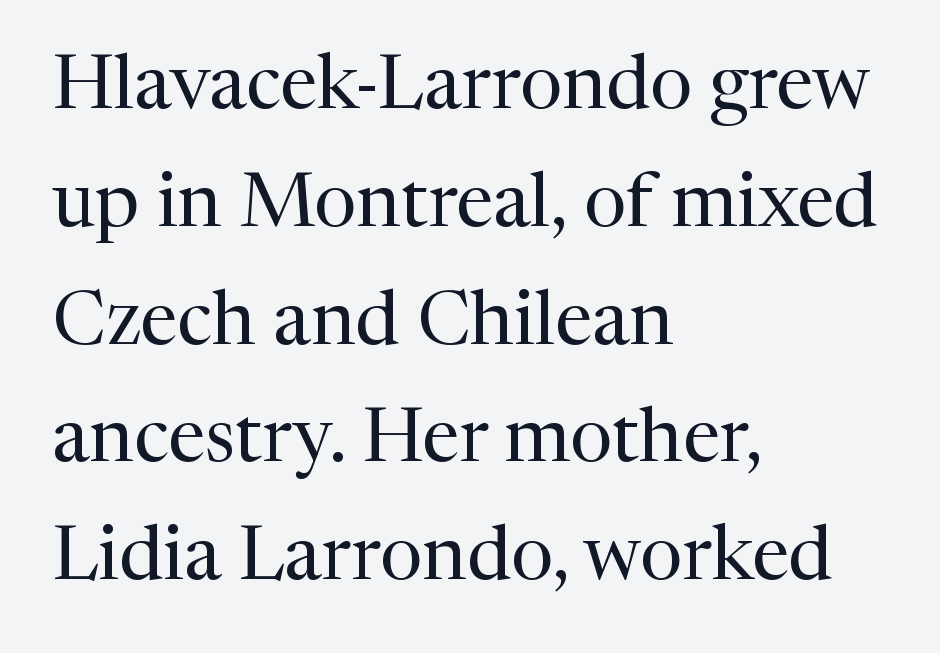
The image shows 76 px regular-weight serif type, upright; set left-aligned, normal line spacing (1.55x), normal letter spacing, not underlined; medium stroke contrast and a medium x-height.
